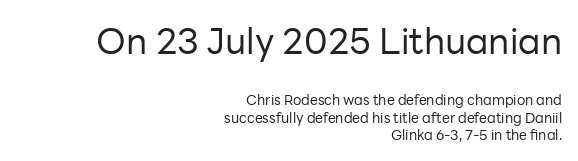
The image shows 36 px regular-weight sans-serif type, upright; set right-aligned, normal line spacing (1.26x), normal letter spacing, not underlined; the first (top) block is 2.57x larger; low stroke contrast and a medium x-height.
